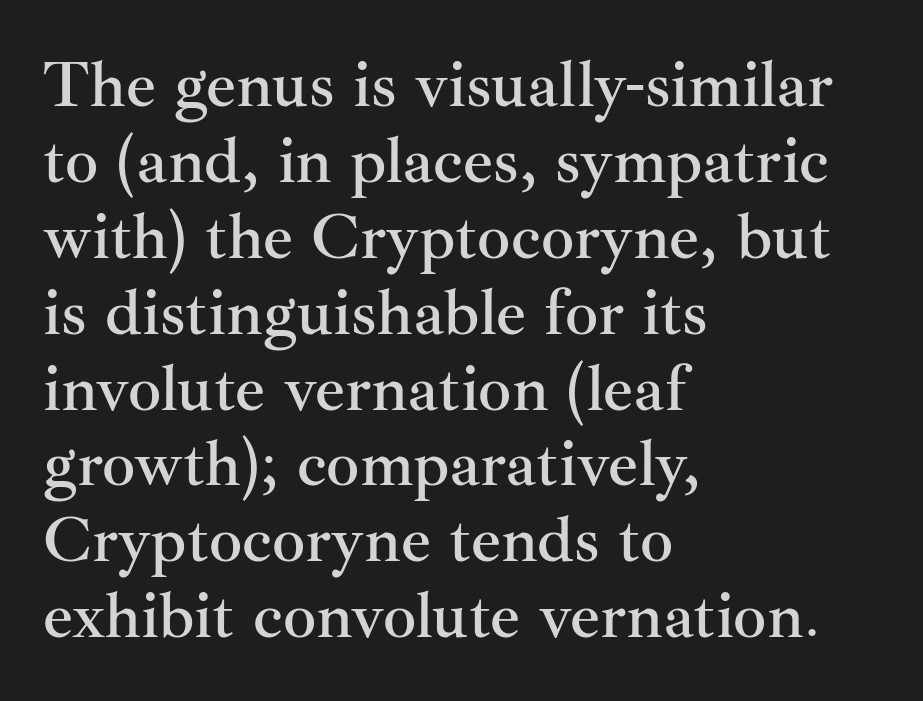
Is this a fixed-width face? No — the glyphs have proportional, varying widths. Words float on clear page, feet unadorned. The rendering shows small feet on the letterforms — a serif design. Glyph-to-glyph distance matches everyday printed text.
